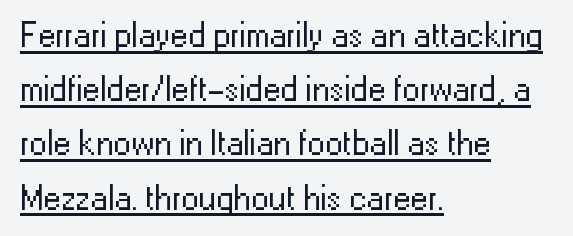
Regarding leading, the lines here are spaced in the standard way. Casual observation: everything's shoved over to the left. Standard letterfit; no display-style spreading of the glyphs. Are there feet on the stems? There aren't — it's a sans. The letters advance in unequal steps, a hallmark of proportional type. Glance below the letters and you will spot a drawn line.
